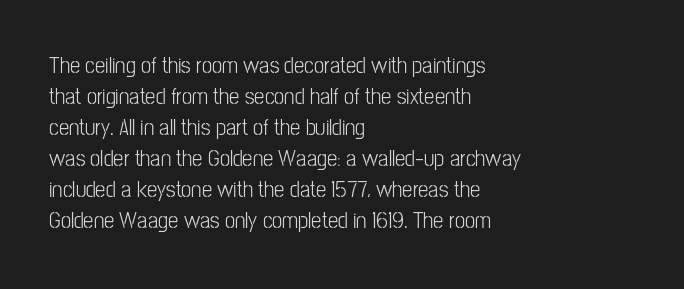
{"italic": "no", "bold": "no", "underline": "no", "align": "left", "line_spacing": "normal", "line_spacing_ratio": 1.35, "letter_spacing": "normal", "letter_spacing_em": 0.0, "glyph_px": 23}
